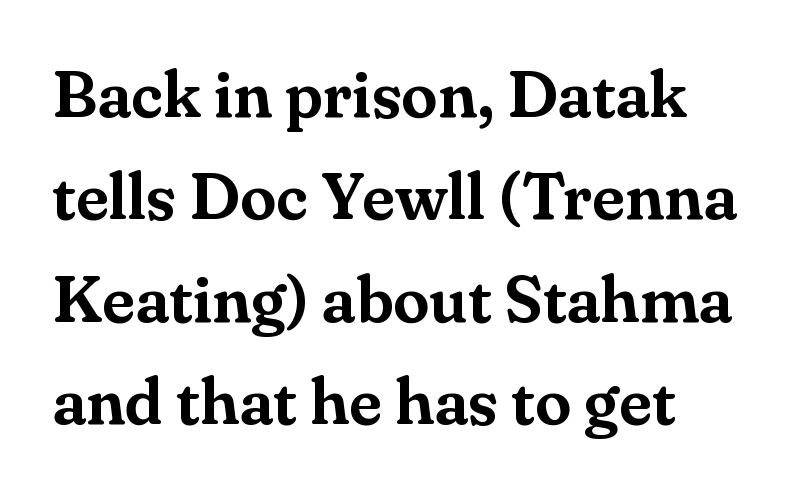
A typesetter would call this proportional, since set widths differ per character. Compared with typical paragraphs, the rows here are spaced about the same. Any mark beneath the type? The region is blank. The type is set solid horizontally, with unmodified tracking. Observe the serifs anchoring each vertical stroke in this sample.
